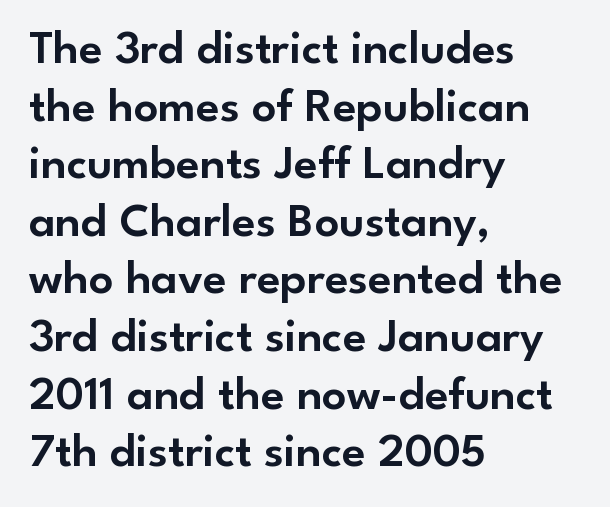
The image shows 48 px sans-serif type, upright; set left-aligned, line spacing 1.2x, normal letter spacing, not underlined; low stroke contrast and a small x-height.
